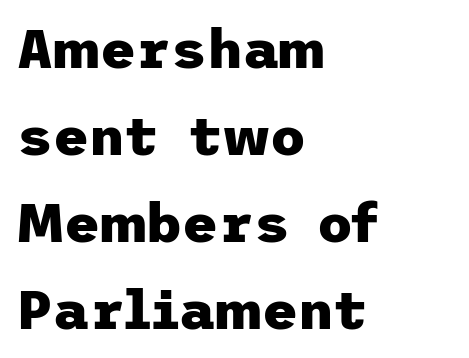
The image shows 55 px heavy sans-serif type, upright; set left-aligned, normal line spacing (1.58x), normal letter spacing, not underlined; low stroke contrast and a medium x-height.
